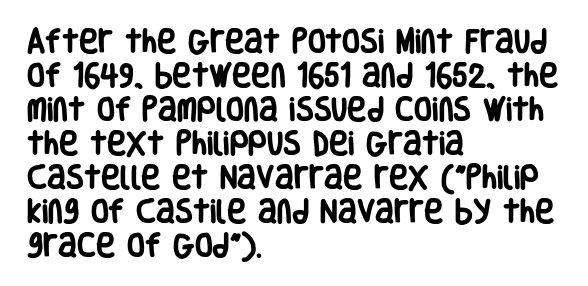
Typeset ragged right — the left edge is the straight one. Words float on clear page, feet unadorned. Vertically, the passage feels balanced, rows spaced as you'd expect. This sample uses plain, unmodified letter spacing. Summary of weight: heavy, a full bold. Characters remain perfectly vertical along every line.
